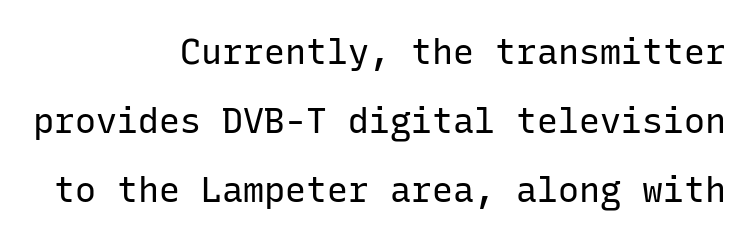
The characters display no serif detailing; their extremities are plain. Rule under the text: the space is simply empty. The characters are drawn with everyday or finer stroke widths. Notice how the stems are strictly vertical — no italics here. How would I describe the line gaps? Wide and relaxed.
